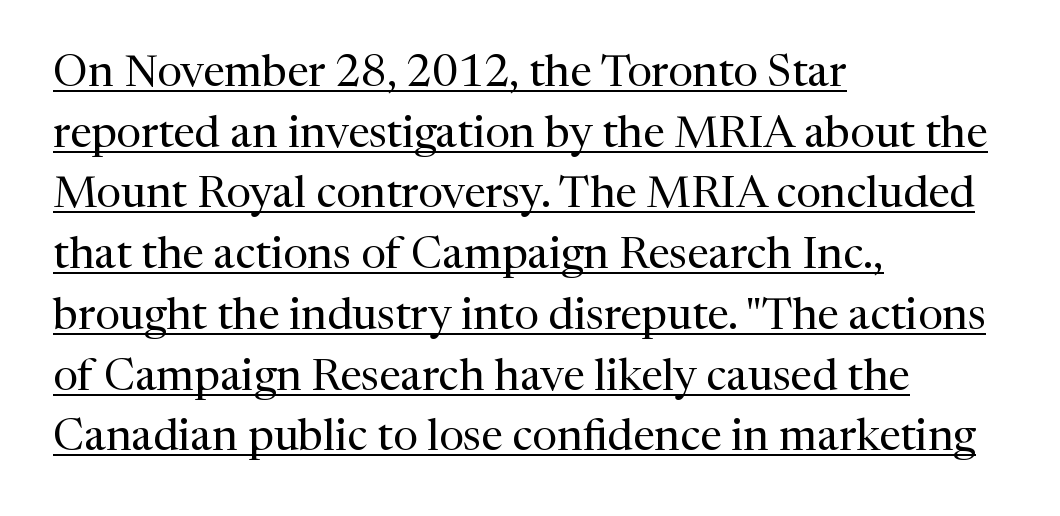
The image shows 44 px regular-weight serif type, upright; set left-aligned, normal line spacing (1.38x), normal letter spacing, underlined; medium stroke contrast and a medium x-height.
